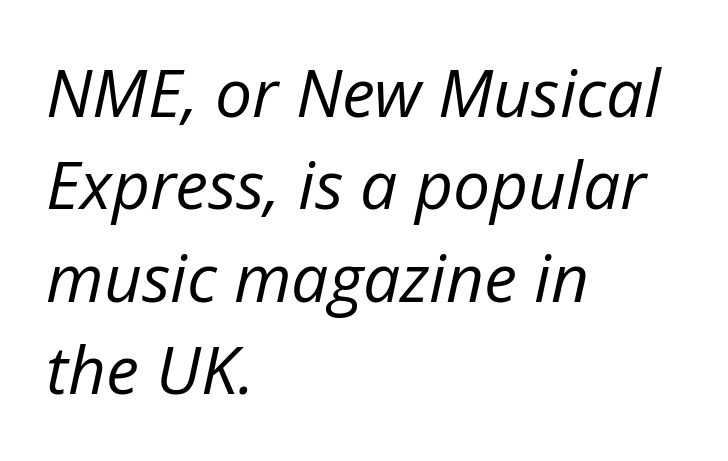
Quick note: interline space is typical. Short and long lines alike share a common starting point at left. The weight tops out at a normal text grade. Think of a printed novel: that variable character pitch is what you see here.
